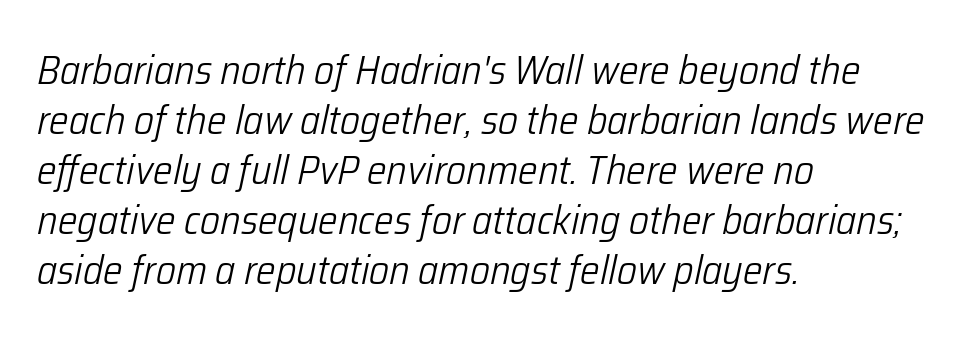
{"italic": "yes", "lean": "right", "slant_degrees": 12, "bold": "no", "weight": "light", "width": "condensed", "stroke_contrast": "low", "x_height": "medium", "monospaced": "no", "underline": "no", "align": "left", "line_spacing_ratio": 1.22, "letter_spacing": "normal", "letter_spacing_em": 0.0, "glyph_px": 41}
